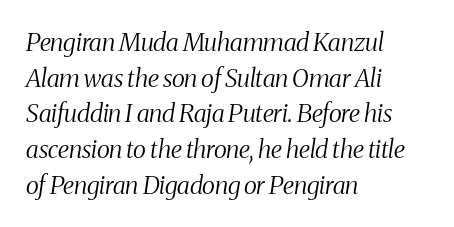
The image shows 25 px text type, italic (leaning right); set left-aligned, normal line spacing (1.43x), normal letter spacing, not underlined.
